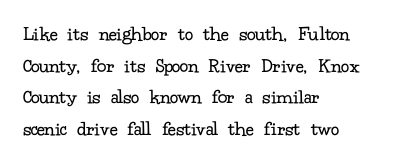
{"italic": "no", "bold": "no", "underline": "no", "align": "left", "line_spacing": "normal", "line_spacing_ratio": 1.51, "letter_spacing": "normal", "letter_spacing_em": 0.0, "glyph_px": 21}
